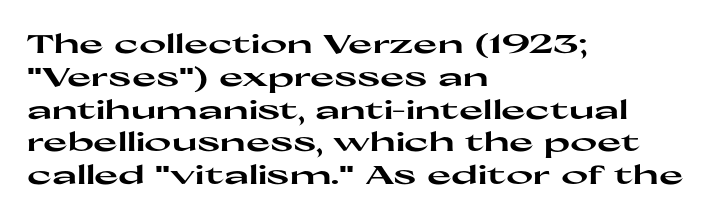
{"italic": "no", "bold": "yes", "underline": "no", "align": "left", "line_spacing": "normal", "line_spacing_ratio": 1.26, "letter_spacing": "normal", "letter_spacing_em": 0.0, "glyph_px": 26}
